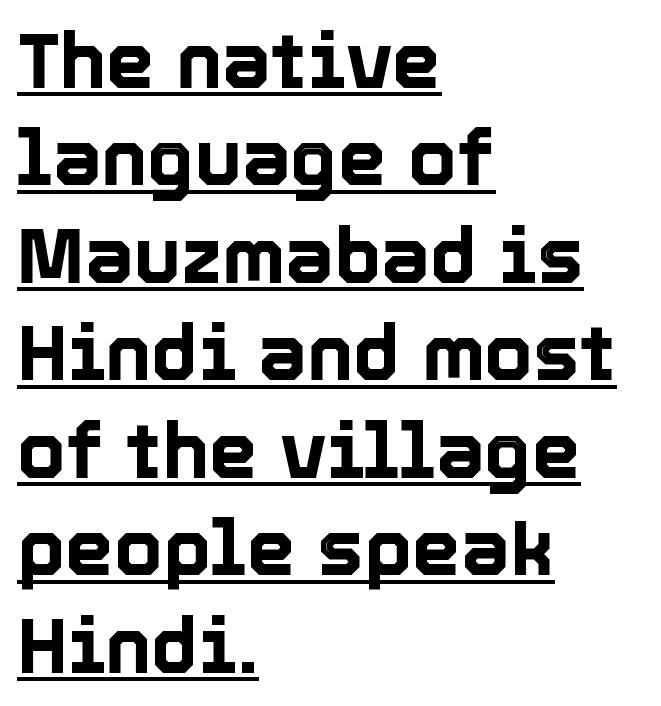
The image shows 78 px text type, upright; set left-aligned, normal line spacing (1.25x), normal letter spacing, underlined; a medium x-height.
